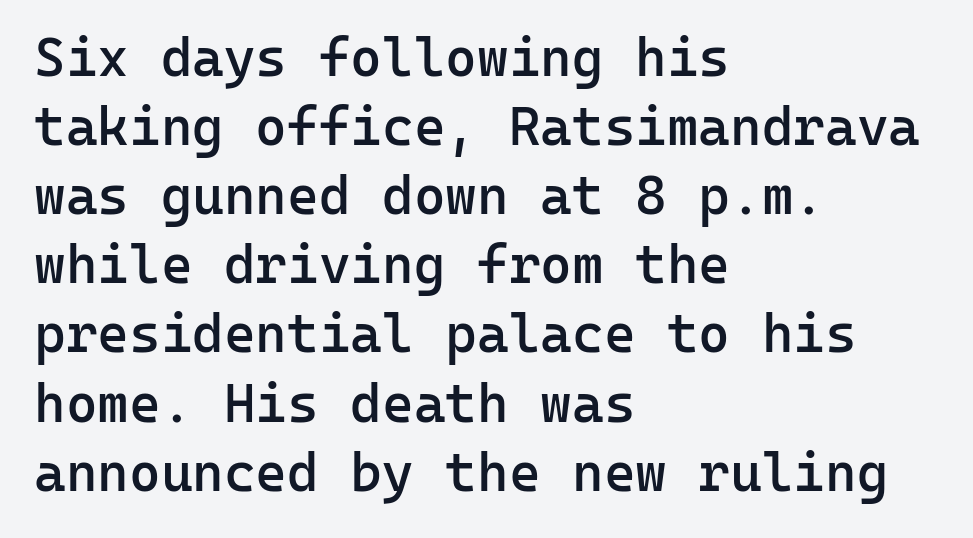
The image shows 54 px semibold sans-serif type, upright, monospaced; set left-aligned, normal line spacing (1.28x), normal letter spacing, not underlined; low stroke contrast and a medium x-height.
